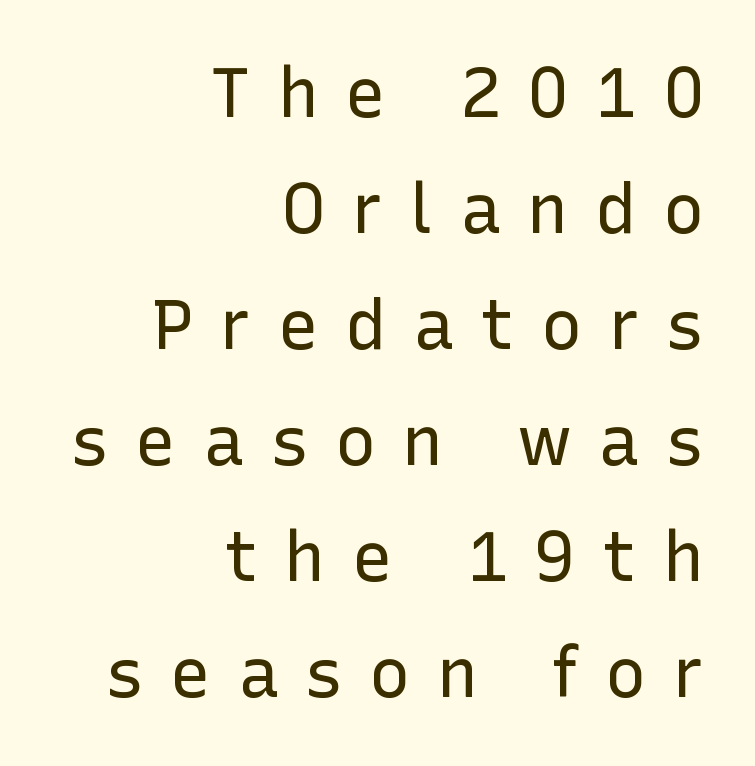
Q: Is the text bold? A: No.
Q: Is the text italic (slanted)? A: No, it is upright.
Q: Is the typeface a serif or a sans-serif typeface? A: Sans-serif.
Q: Is the text underlined? A: No.
Q: How is the paragraph aligned? A: Right-aligned.
Q: Is the spacing between letters normal or unusually wide? A: Unusually wide.
Q: Is the spacing between lines tight, normal or loose? A: Normal.
Q: Width (condensed, normal, or wide)? A: Normal.
Q: Stroke contrast? A: Low.
Q: x-height? A: Medium.
Q: Monospaced? A: No.
